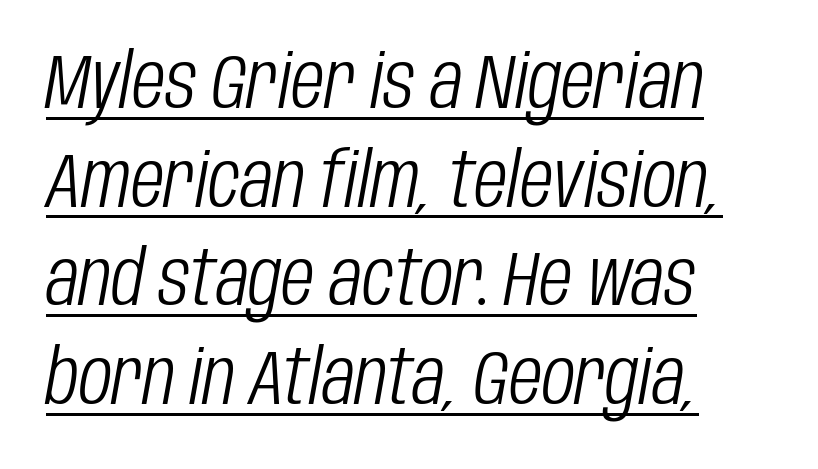
{"italic": "yes", "lean": "right", "slant_degrees": 10, "bold": "no", "weight": "light", "width": "condensed", "stroke_contrast": "low", "x_height": "large", "monospaced": "no", "underline": "yes", "align": "left", "line_spacing": "normal", "line_spacing_ratio": 1.28, "letter_spacing": "normal", "letter_spacing_em": 0.0, "glyph_px": 77}
